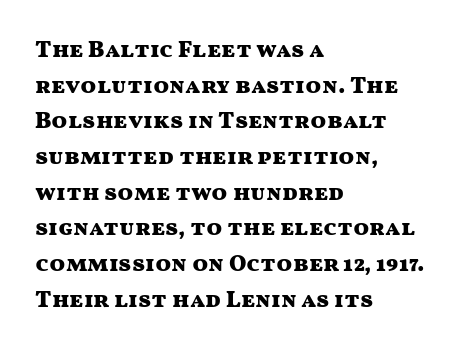
Q: Is the text bold? A: Yes.
Q: Is the text italic (slanted)? A: No, it is upright.
Q: Is the text underlined? A: No.
Q: How is the paragraph aligned? A: Left-aligned.
Q: Is the spacing between letters normal or unusually wide? A: Normal.
Q: Is the spacing between lines tight, normal or loose? A: Normal.
